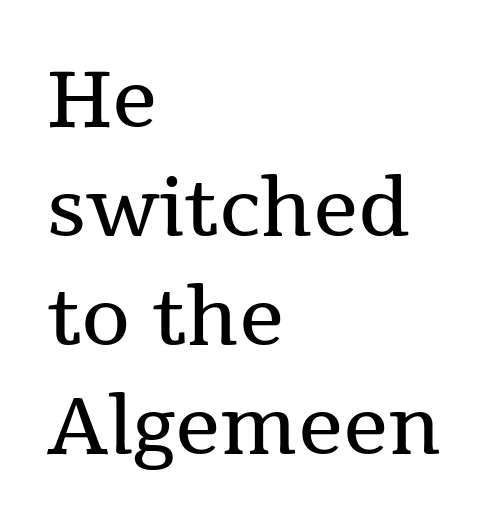
Q: Is the text bold? A: No.
Q: Is the text italic (slanted)? A: No, it is upright.
Q: Is the typeface a serif or a sans-serif typeface? A: Serif.
Q: Is the text underlined? A: No.
Q: How is the paragraph aligned? A: Left-aligned.
Q: Is the spacing between letters normal or unusually wide? A: Normal.
Q: Is the spacing between lines tight, normal or loose? A: Normal.
Q: Width (condensed, normal, or wide)? A: Normal.
Q: Stroke contrast? A: Medium.
Q: x-height? A: Medium.
Q: Monospaced? A: No.
